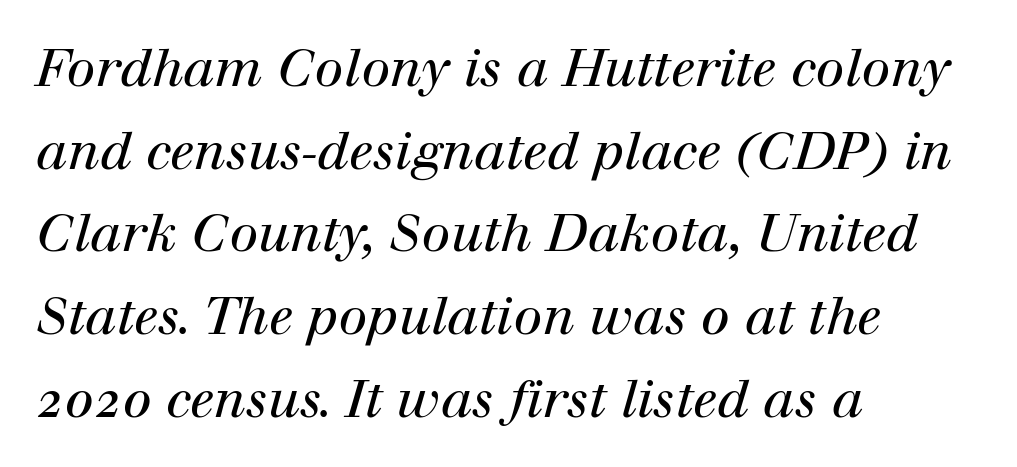
Q: Is the text bold? A: No.
Q: Is the text italic (slanted)? A: Yes, it leans right by about 12 degrees.
Q: Is the typeface a serif or a sans-serif typeface? A: Serif.
Q: Is the text underlined? A: No.
Q: How is the paragraph aligned? A: Left-aligned.
Q: Is the spacing between letters normal or unusually wide? A: Normal.
Q: Is the spacing between lines tight, normal or loose? A: Normal.
Q: Width (condensed, normal, or wide)? A: Normal.
Q: Stroke contrast? A: High.
Q: x-height? A: Medium.
Q: Monospaced? A: No.
